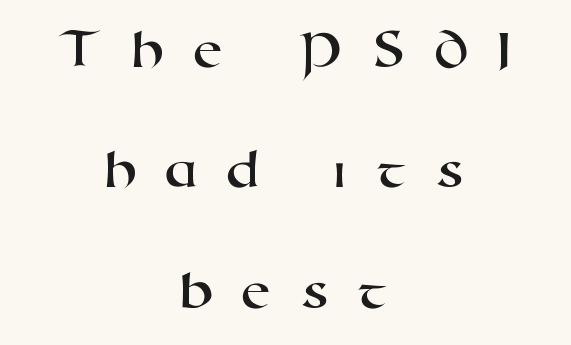
Between one letter and the next there's a generous, obvious gap. One-word summary of the alignment: center. Students, observe: this is what heavily led, spacious text looks like. The face used here is proportionally spaced, like ordinary book or web type. Descenders are the only things crossing below the line. Nope, no serifs anywhere on these letters.
